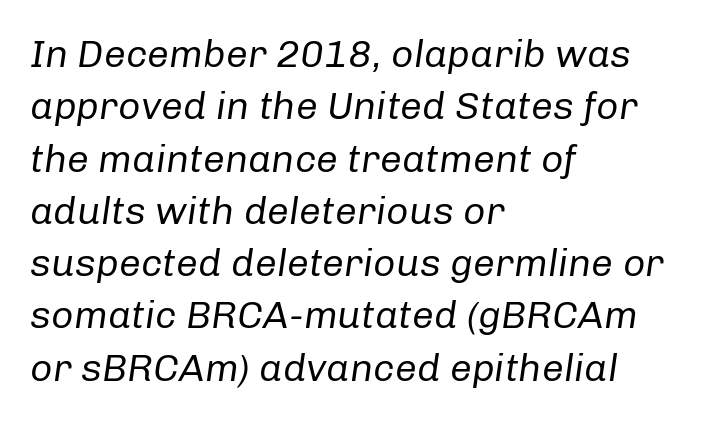
Q: Is the text bold? A: No.
Q: Is the text italic (slanted)? A: Yes, it leans right by about 8 degrees.
Q: Is the text underlined? A: No.
Q: How is the paragraph aligned? A: Left-aligned.
Q: Is the spacing between letters normal or unusually wide? A: Normal.
Q: Is the spacing between lines tight, normal or loose? A: Normal.
Q: Width (condensed, normal, or wide)? A: Normal.
Q: Stroke contrast? A: Low.
Q: x-height? A: Medium.
Q: Monospaced? A: No.
